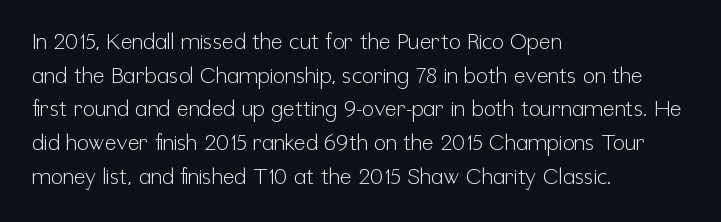
Unbolded letterforms with no extra heft. The letterforms sit shoulder to shoulder at normal distance. Line spacing here is normal. Glance below the letters and you will spot only blank space. Visually the block forms a straight wall on the left and a jagged coastline on the right.
